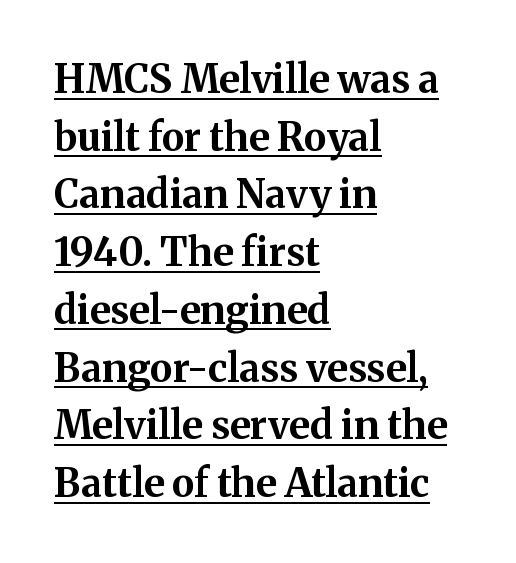
Q: Is the text bold? A: Yes.
Q: Is the text italic (slanted)? A: No, it is upright.
Q: Is the typeface a serif or a sans-serif typeface? A: Serif.
Q: Is the text underlined? A: Yes.
Q: How is the paragraph aligned? A: Left-aligned.
Q: Is the spacing between letters normal or unusually wide? A: Normal.
Q: Is the spacing between lines tight, normal or loose? A: Normal.
Q: Width (condensed, normal, or wide)? A: Normal.
Q: Stroke contrast? A: Medium.
Q: x-height? A: Medium.
Q: Monospaced? A: No.
